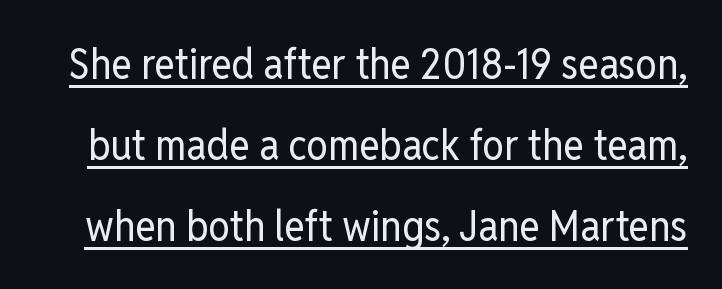
The image shows 43 px regular-weight, condensed sans-serif type, upright; set line spacing 1.88x, normal letter spacing, underlined; low stroke contrast and a medium x-height.
